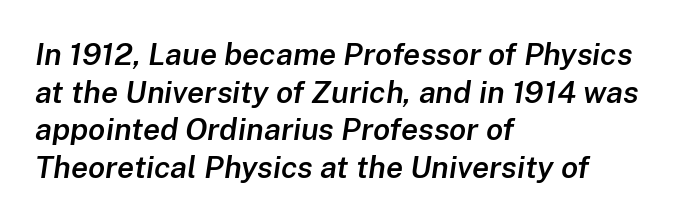
{"italic": "yes", "lean": "right", "slant_degrees": 8, "bold": "semi", "weight": "semibold", "width": "normal", "stroke_contrast": "low", "x_height": "medium", "monospaced": "no", "underline": "no", "align": "left", "line_spacing_ratio": 1.21, "letter_spacing": "normal", "letter_spacing_em": 0.0, "glyph_px": 31}
